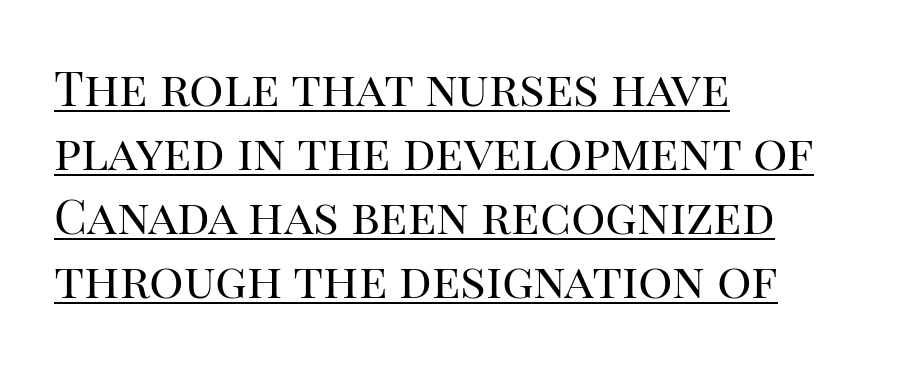
Letterform terminals end in serifs throughout the passage. The font sits on the lighter half of the weight spectrum, regular included. Here the designer chose a conventional face with non-uniform glyph widths. Compared with a centered layout, this one pins lines to the left instead. The type sits square on the baseline with zero lean.
